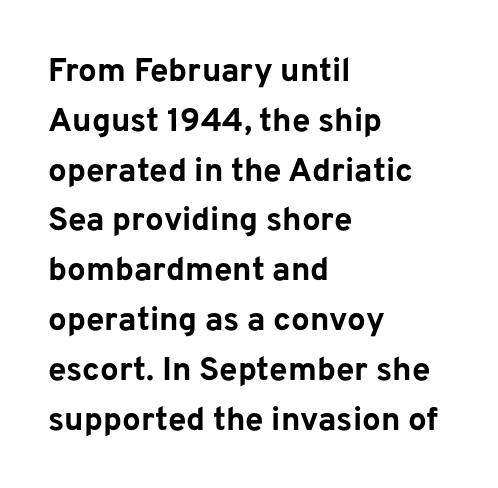
This sample uses an upright cut, with every glyph sitting square on the baseline. Grotesque or geometric, the face here clearly has no serifs. This rendering features lettering with no underline. A full-strength bold gives these letters their thick strokes. Think of a printed novel: that variable character pitch is what you see here. The text block is weighted toward the left margin, trailing off unevenly rightward.
